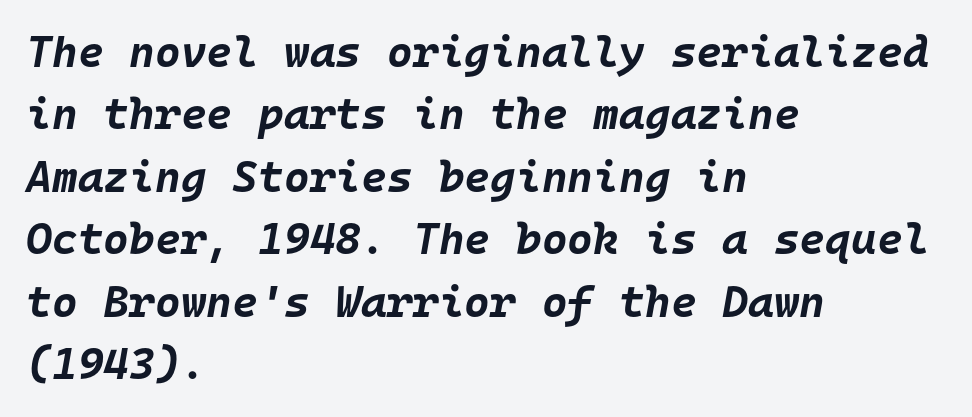
The image shows 44 px bold type, italic (leaning right), monospaced; set left-aligned, normal line spacing (1.42x), normal letter spacing, not underlined; low stroke contrast and a large x-height.
